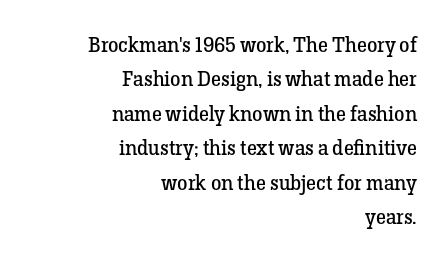
Q: Is the text bold? A: No.
Q: Is the text italic (slanted)? A: No, it is upright.
Q: Is the text underlined? A: No.
Q: How is the paragraph aligned? A: Right-aligned.
Q: Is the spacing between letters normal or unusually wide? A: Normal.
Q: Is the spacing between lines tight, normal or loose? A: Normal.
